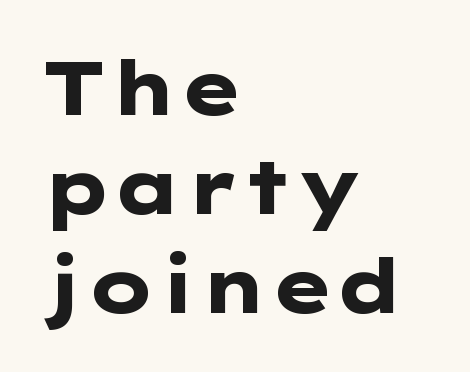
Vertical strokes here are truly vertical. How are the letters spaced? Ordinarily, with no added tracking. The foot of each line stays bare and open. Interline gaps are of average width in this sample.
